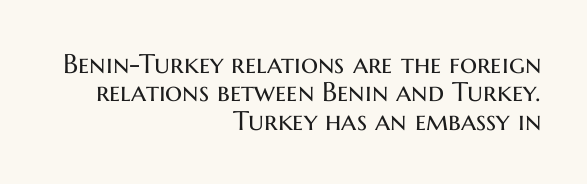
{"italic": "no", "bold": "no", "underline": "no", "align": "right", "line_spacing": "tight", "line_spacing_ratio": 1.05, "letter_spacing": "normal", "letter_spacing_em": 0.0, "glyph_px": 27}
